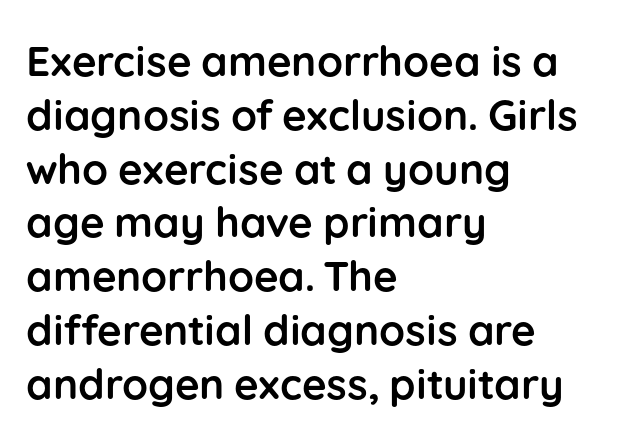
The type family on display is of the sans-serif kind. The specimen reads as upright at a glance. The tracking reads as untouched default to a designer's eye. The passage is arranged the way most books set body copy — flush left. Look at the stroke-to-counter ratio: heavy, a bold. The specimen omits any rule beneath the text block's lines.
